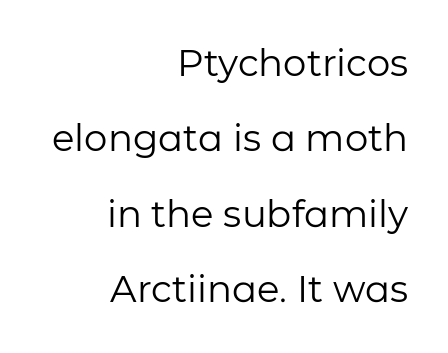
{"serif": "no", "italic": "no", "bold": "no", "weight": "regular", "width": "normal", "stroke_contrast": "low", "x_height": "medium", "monospaced": "no", "underline": "no", "align": "right", "line_spacing": "loose", "line_spacing_ratio": 2.04, "letter_spacing": "normal", "letter_spacing_em": 0.0, "glyph_px": 37}
